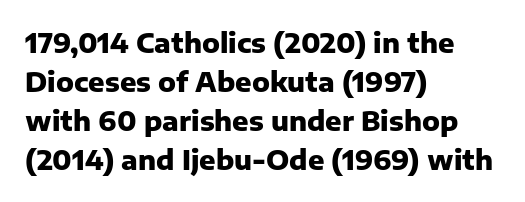
{"italic": "no", "bold": "yes", "underline": "no", "align": "left", "line_spacing": "normal", "line_spacing_ratio": 1.45, "letter_spacing": "normal", "letter_spacing_em": 0.0, "glyph_px": 27}
